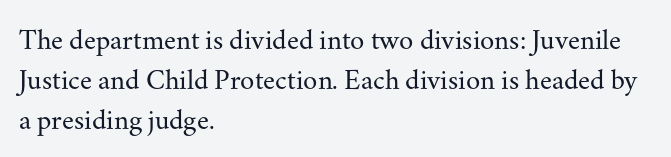
The image shows 29 px regular-weight serif type, upright; set left-aligned, normal line spacing (1.38x), normal letter spacing, not underlined; medium stroke contrast and a small x-height.
